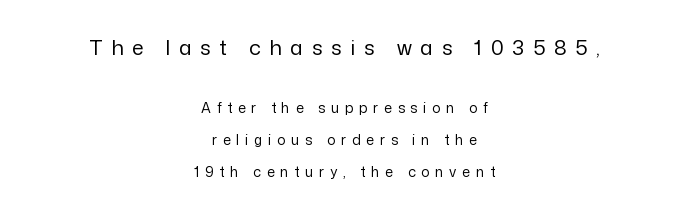
Q: Is the text bold? A: No.
Q: Is the text italic (slanted)? A: No, it is upright.
Q: Is the text underlined? A: No.
Q: How is the paragraph aligned? A: Centered.
Q: Is the spacing between letters normal or unusually wide? A: Unusually wide.
Q: Is the spacing between lines tight, normal or loose? A: Loose.
Q: Which block of text is set in a larger size, the first (top) or the second (bottom)? A: The first (top) one.
